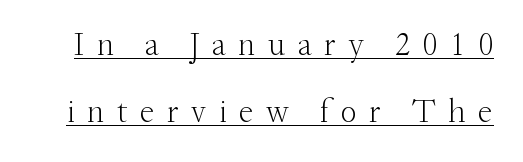
{"serif": "yes", "italic": "no", "bold": "no", "weight": "light", "width": "normal", "stroke_contrast": "medium", "x_height": "small", "monospaced": "no", "underline": "yes", "line_spacing": "loose", "line_spacing_ratio": 2.04, "letter_spacing": "wide", "letter_spacing_em": 0.37, "glyph_px": 33}
